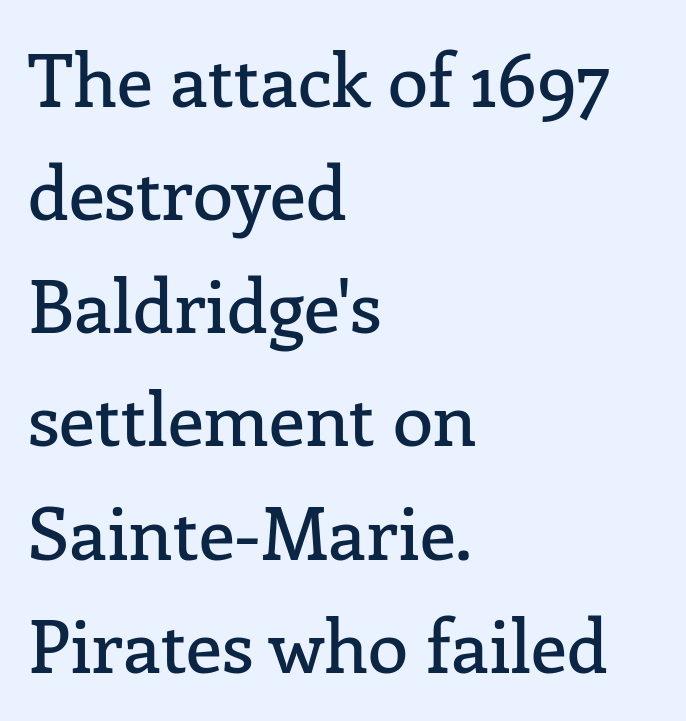
{"serif": "yes", "italic": "no", "width": "normal", "stroke_contrast": "low", "x_height": "medium", "monospaced": "no", "underline": "no", "align": "left", "line_spacing": "normal", "line_spacing_ratio": 1.55, "letter_spacing": "normal", "letter_spacing_em": 0.0, "glyph_px": 73}
